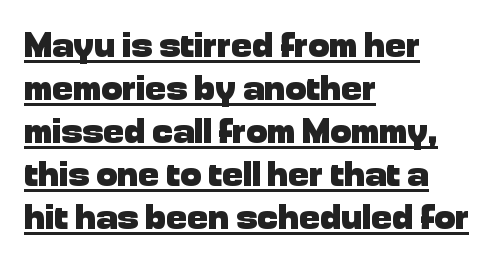
The image shows 35 px heavy sans-serif type, upright; set left-aligned, line spacing 1.23x, normal letter spacing, underlined; low stroke contrast and a medium x-height.
